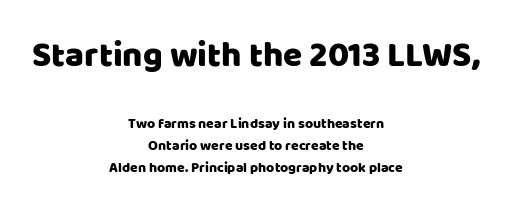
Q: Is the text italic (slanted)? A: No, it is upright.
Q: Is the typeface a serif or a sans-serif typeface? A: Sans-serif.
Q: Is the text underlined? A: No.
Q: How is the paragraph aligned? A: Centered.
Q: Is the spacing between letters normal or unusually wide? A: Normal.
Q: Is the spacing between lines tight, normal or loose? A: Normal.
Q: Which block of text is set in a larger size, the first (top) or the second (bottom)? A: The first (top) one.
Q: Width (condensed, normal, or wide)? A: Normal.
Q: Stroke contrast? A: Low.
Q: x-height? A: Large.
Q: Monospaced? A: No.
